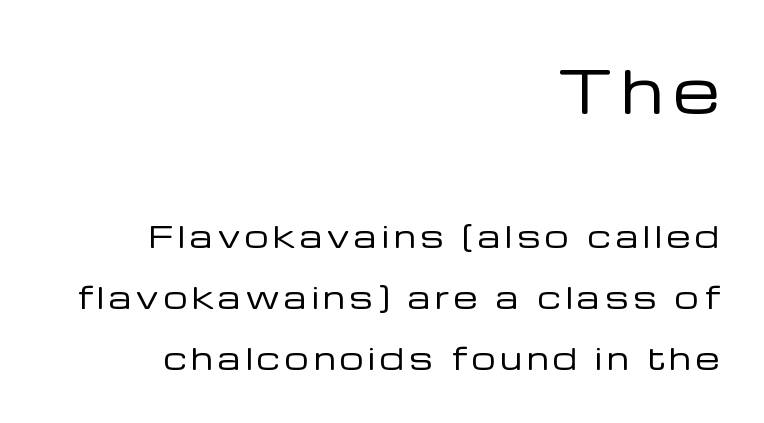
Q: Is the text bold? A: No.
Q: Is the text italic (slanted)? A: No, it is upright.
Q: Is the typeface a serif or a sans-serif typeface? A: Sans-serif.
Q: Is the text underlined? A: No.
Q: How is the paragraph aligned? A: Right-aligned.
Q: Is the spacing between lines tight, normal or loose? A: Loose.
Q: Which block of text is set in a larger size, the first (top) or the second (bottom)? A: The first (top) one.
Q: Width (condensed, normal, or wide)? A: Normal.
Q: Stroke contrast? A: Low.
Q: x-height? A: Medium.
Q: Monospaced? A: No.
